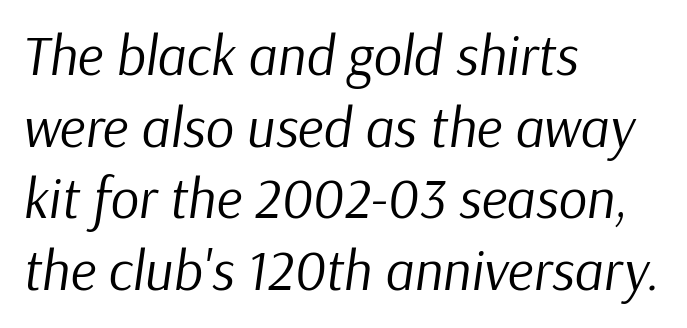
The lines in this sample share a left origin and differ only in where they stop. The characters are drawn with everyday or finer stroke widths. No word sits above an underline. The whole block is typeset with a tilt. The lines sit at an ordinary, default distance from one another. Observe the ordinary spacing: letters are neighbours, not strangers.
